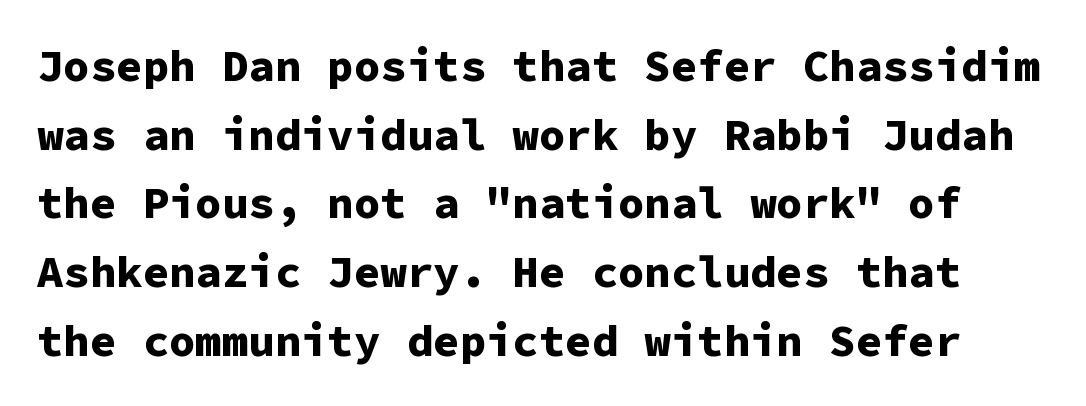
The image shows 44 px bold sans-serif type, upright, monospaced; set normal line spacing (1.56x), normal letter spacing, not underlined; low stroke contrast and a medium x-height.
